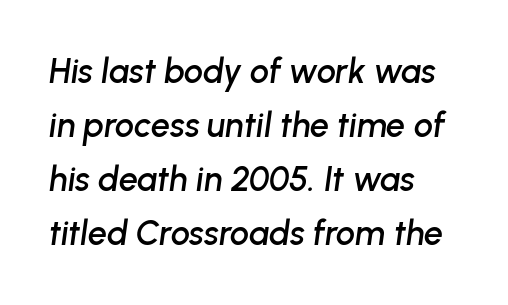
{"italic": "yes", "lean": "right", "slant_degrees": 8, "width": "normal", "stroke_contrast": "low", "x_height": "medium", "monospaced": "no", "underline": "no", "align": "left", "line_spacing": "normal", "line_spacing_ratio": 1.59, "letter_spacing": "normal", "letter_spacing_em": 0.0, "glyph_px": 34}
